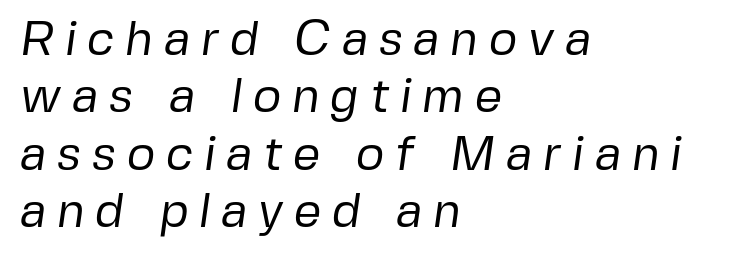
{"serif": "no", "bold": "no", "weight": "regular", "width": "normal", "stroke_contrast": "low", "x_height": "medium", "monospaced": "no", "underline": "no", "align": "left", "line_spacing_ratio": 1.17, "letter_spacing": "wide", "letter_spacing_em": 0.21, "glyph_px": 49}
